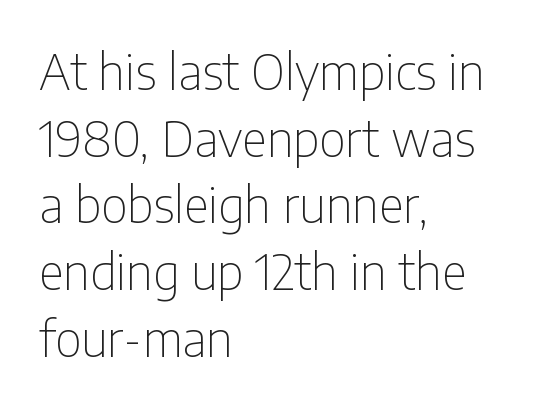
The line-height multiplier appears to be the usual default. Posture: straight, roman, zero tilt. I'd call this a sans setting — the letters go barefoot. Look at the tracking — it's just the regular setting, nothing added. In CSS terms this would be text-align: left.
